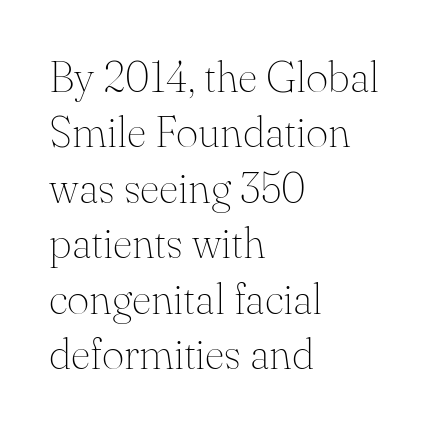
Where is the straight margin? On the left. A typesetter would call this zero additional tracking. Is there any slant? The stems are plumb. The leading is moderate, giving the passage an even texture.
